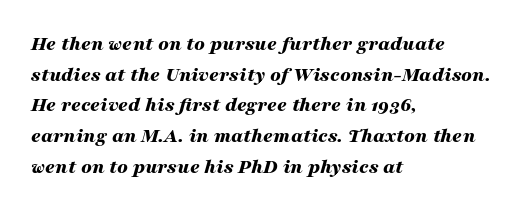
Q: Is the text bold? A: Yes.
Q: Is the text italic (slanted)? A: Yes, it leans right by about 16 degrees.
Q: Is the text underlined? A: No.
Q: How is the paragraph aligned? A: Left-aligned.
Q: Is the spacing between letters normal or unusually wide? A: Normal.
Q: Is the spacing between lines tight, normal or loose? A: Normal.
